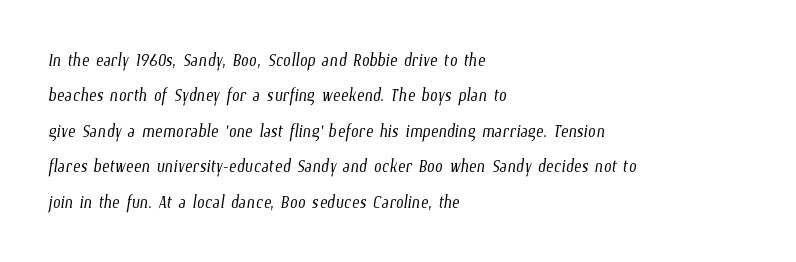
The image shows 23 px text type; set left-aligned, normal line spacing (1.54x), normal letter spacing, not underlined.
